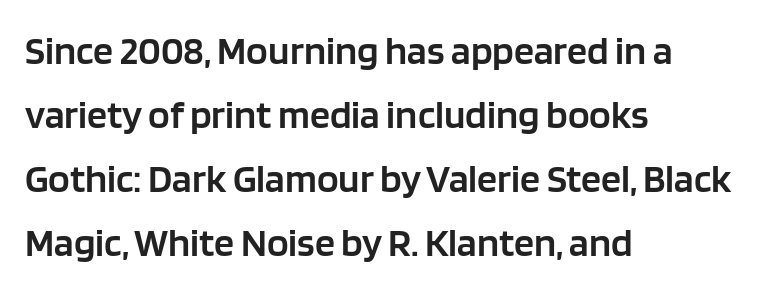
{"serif": "no", "italic": "no", "bold": "semi", "weight": "semibold", "width": "normal", "stroke_contrast": "low", "x_height": "large", "monospaced": "no", "underline": "no", "align": "left", "line_spacing": "normal", "line_spacing_ratio": 1.6, "letter_spacing": "normal", "letter_spacing_em": 0.0, "glyph_px": 40}
